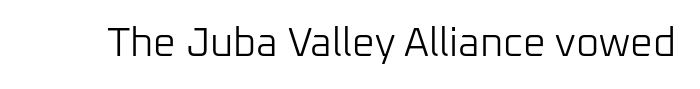
{"serif": "no", "italic": "no", "bold": "no", "weight": "light", "width": "normal", "stroke_contrast": "low", "x_height": "medium", "monospaced": "no", "underline": "no", "letter_spacing": "normal", "letter_spacing_em": 0.0, "glyph_px": 40}
